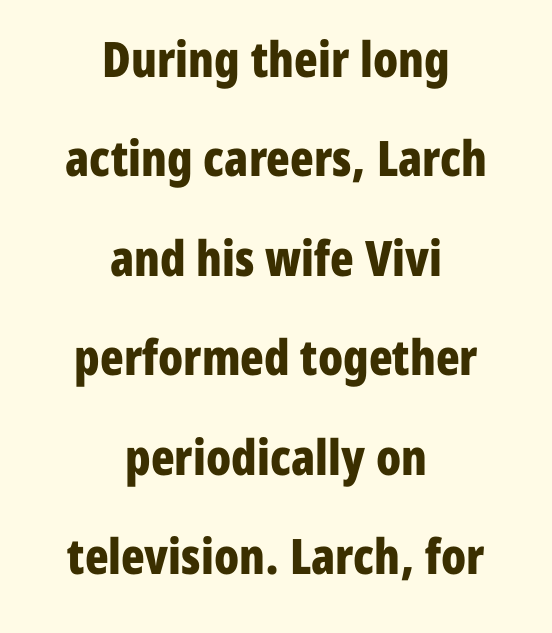
The image shows 49 px bold, condensed sans-serif type, upright; set centered, loose line spacing (2.03x), normal letter spacing, not underlined; low stroke contrast and a medium x-height.
